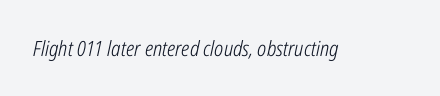
{"italic": "yes", "lean": "right", "slant_degrees": 12, "bold": "no", "underline": "no", "letter_spacing": "normal", "letter_spacing_em": 0.0, "glyph_px": 21}
